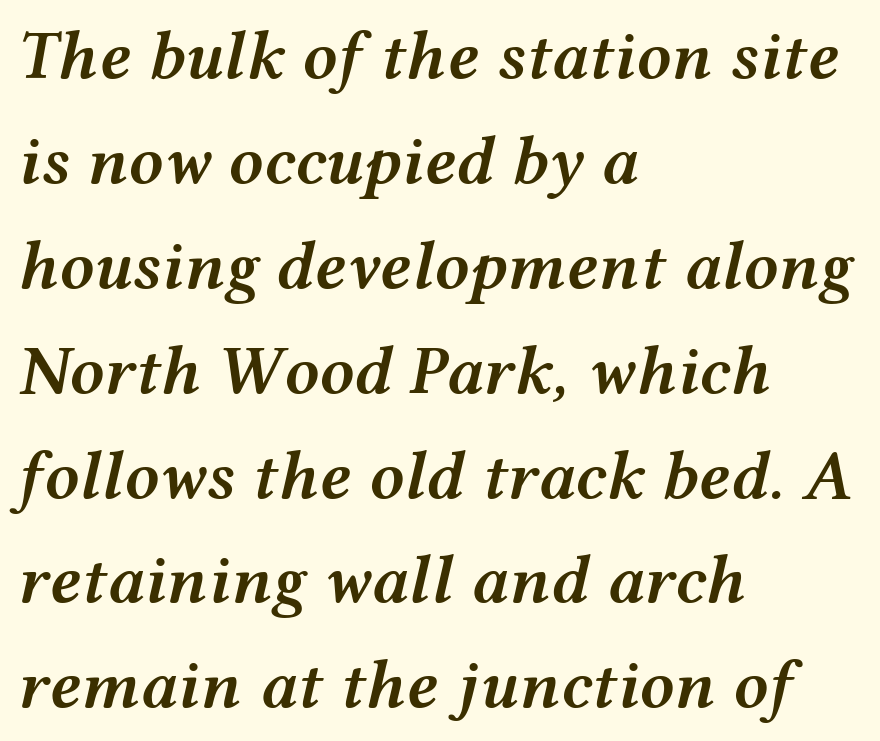
{"italic": "yes", "lean": "right", "slant_degrees": 12, "bold": "semi", "weight": "semibold", "width": "wide", "stroke_contrast": "medium", "x_height": "medium", "monospaced": "no", "underline": "no", "align": "left", "line_spacing": "normal", "line_spacing_ratio": 1.52, "letter_spacing": "normal", "letter_spacing_em": 0.0, "glyph_px": 69}
